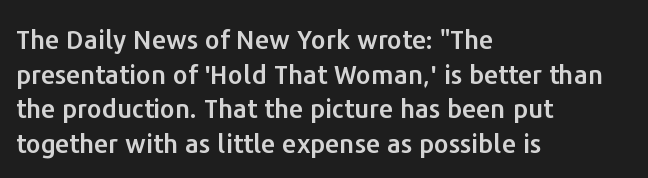
Reading down the block, your eye returns to a fixed left position each line. The line-height multiplier appears to be the usual default. Anything drawn beneath the words? Only blank space. Nope, not italic — everything's standing straight. No extra tracking has been applied to these lines.
